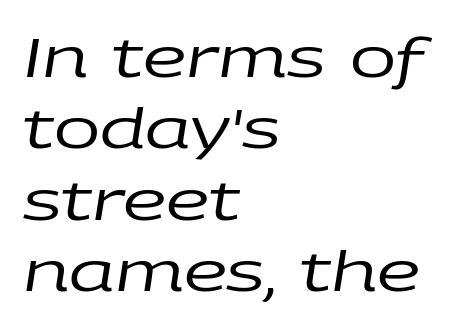
The image shows 55 px regular-weight, wide type, italic (leaning right); set left-aligned, normal line spacing (1.3x), normal letter spacing, not underlined; low stroke contrast and a large x-height.
